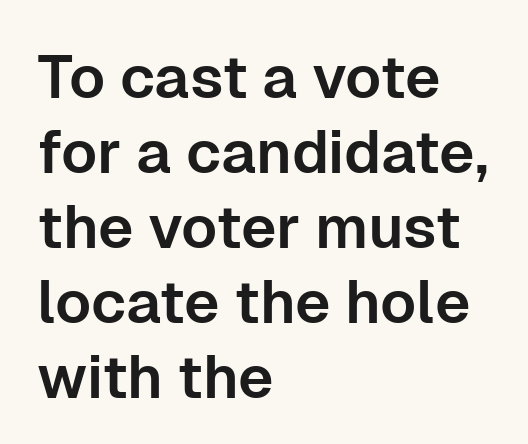
The line-height multiplier appears to be the usual default. Spacing verdict: proportional, widths tailored to each character. Every row of glyphs begins at an identical x-position on the left. These lines were composed using upright roman letters. The type is set solid horizontally, with unmodified tracking.
